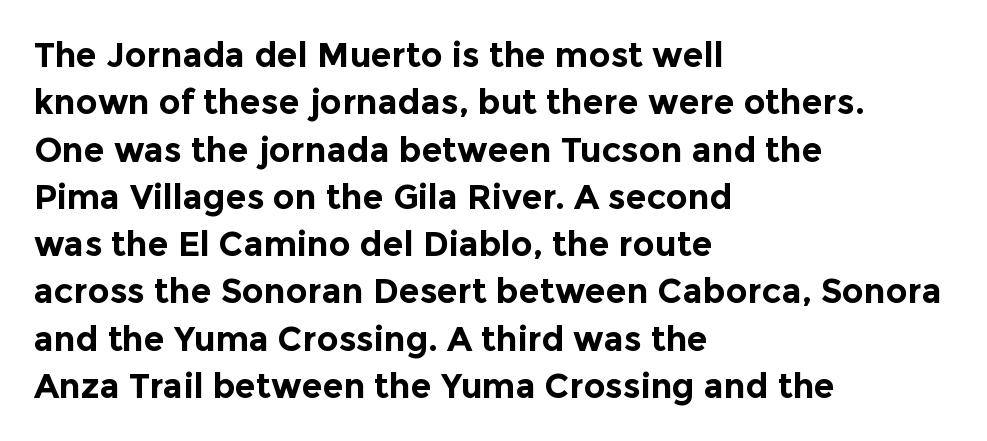
The image shows 34 px bold sans-serif type, upright; set left-aligned, normal line spacing (1.39x), normal letter spacing, not underlined; a medium x-height.
